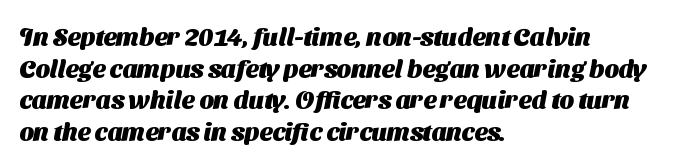
The image shows 25 px bold type; set left-aligned, normal line spacing (1.27x), normal letter spacing, not underlined.
